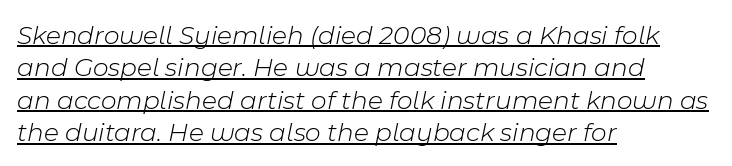
Q: Is the text bold? A: No.
Q: Is the text italic (slanted)? A: Yes, it leans right by about 11 degrees.
Q: Is the text underlined? A: Yes.
Q: How is the paragraph aligned? A: Left-aligned.
Q: Is the spacing between letters normal or unusually wide? A: Normal.
